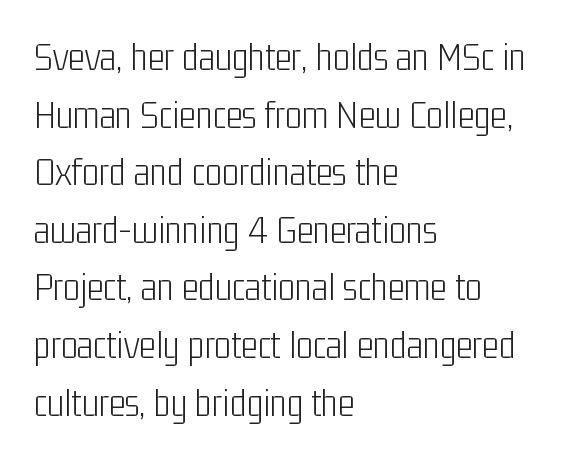
Short and long lines alike share a common starting point at left. One glance says typical: line gaps are just what's usual. Glance below the letters and you will spot only blank space. Posture: vertical. Varying glyph widths throughout — classic text-font behaviour.
